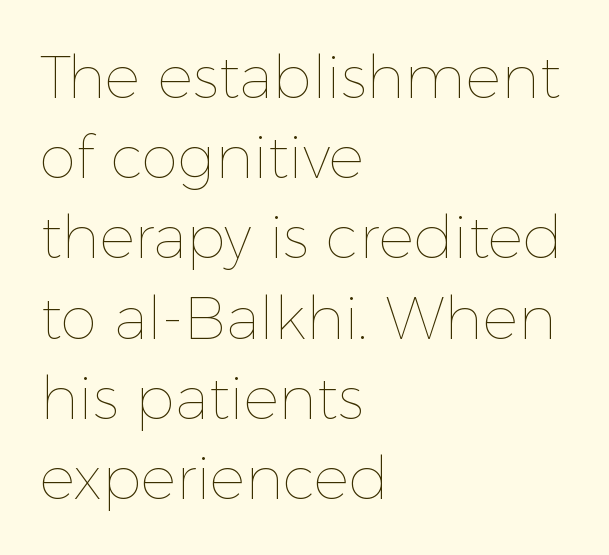
Character widths vary here, with narrow letters taking less room than wide ones. Is the type heavy? It reads as light-to-regular instead. These lines were composed using upright roman letters. The paragraph has a hard left edge and a soft right edge.
